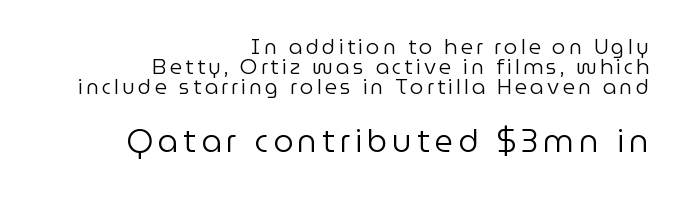
Q: Is the text bold? A: No.
Q: Is the text italic (slanted)? A: No, it is upright.
Q: Is the typeface a serif or a sans-serif typeface? A: Sans-serif.
Q: Is the text underlined? A: No.
Q: How is the paragraph aligned? A: Right-aligned.
Q: Is the spacing between lines tight, normal or loose? A: Tight.
Q: Which block of text is set in a larger size, the first (top) or the second (bottom)? A: The second (bottom) one.
Q: Width (condensed, normal, or wide)? A: Normal.
Q: Stroke contrast? A: Low.
Q: x-height? A: Medium.
Q: Monospaced? A: No.
